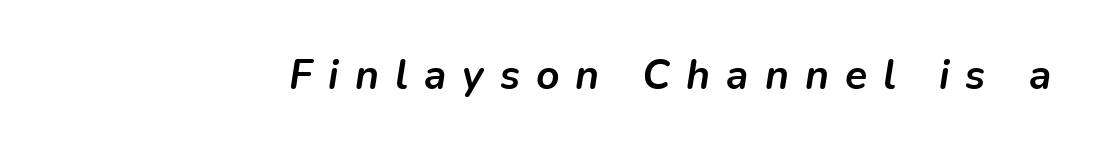
Q: Is the text bold? A: Yes.
Q: Is the text italic (slanted)? A: Yes, it leans right by about 9 degrees.
Q: Is the text underlined? A: No.
Q: Is the spacing between letters normal or unusually wide? A: Unusually wide.
Q: Width (condensed, normal, or wide)? A: Normal.
Q: Stroke contrast? A: Low.
Q: x-height? A: Medium.
Q: Monospaced? A: No.
